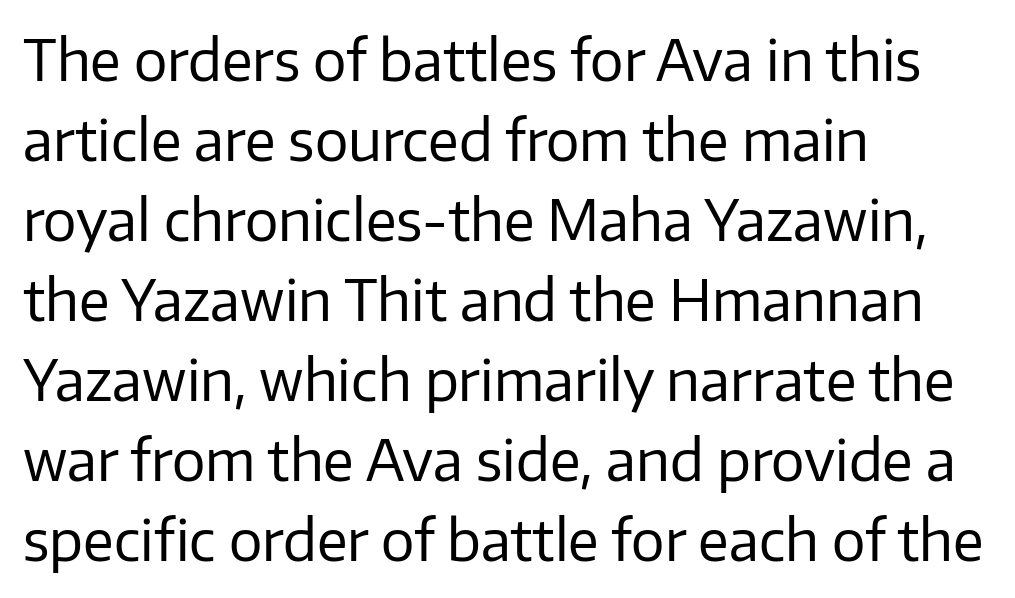
The image shows 56 px regular-weight sans-serif type, upright; set left-aligned, normal line spacing (1.43x), normal letter spacing, not underlined; low stroke contrast and a medium x-height.
